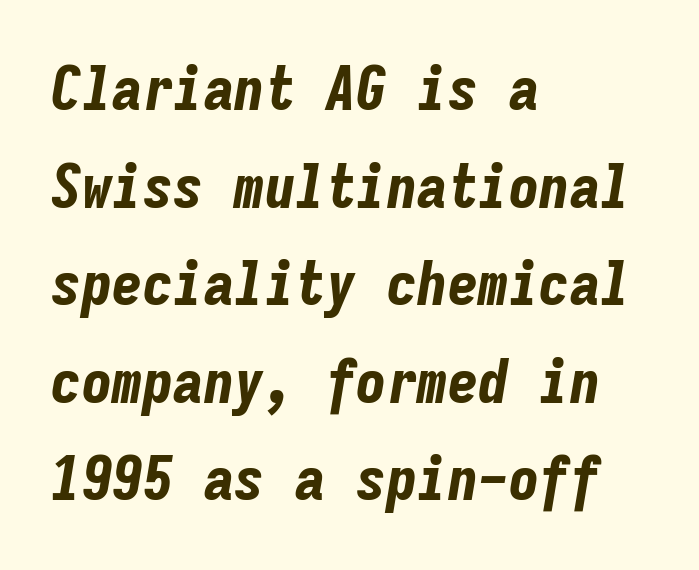
{"italic": "yes", "lean": "right", "slant_degrees": 9, "bold": "yes", "weight": "bold", "width": "condensed", "stroke_contrast": "low", "x_height": "medium", "monospaced": "yes", "underline": "no", "align": "left", "line_spacing": "normal", "line_spacing_ratio": 1.6, "letter_spacing": "normal", "letter_spacing_em": 0.0, "glyph_px": 61}
